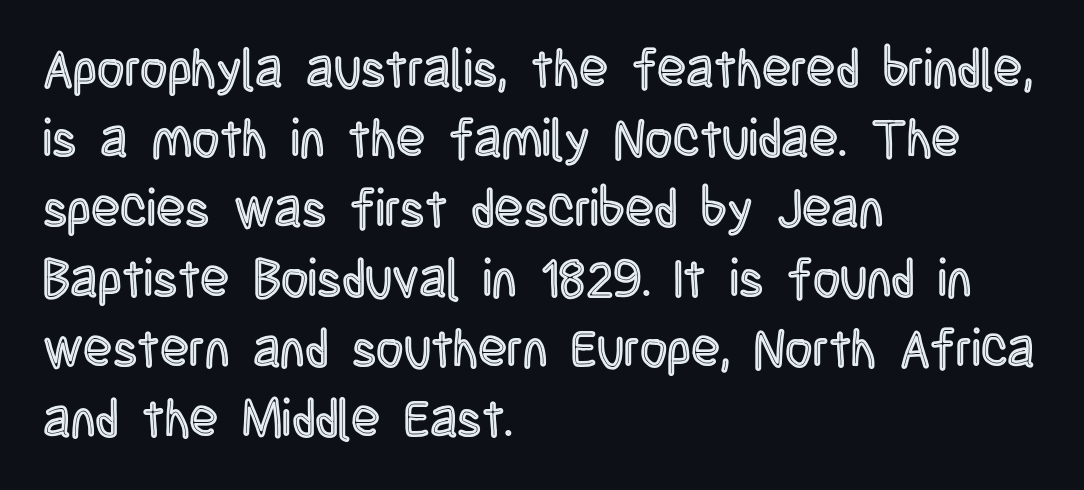
Every character sits straight up, as roman type does. Layout note: lines flush left. Looks like regular typesetting: each glyph gets only the width it needs. Nothing unusual about the tracking: characters are spaced as the font intends. The words here are not underlined. Leading matches the norm, producing a regular column.
